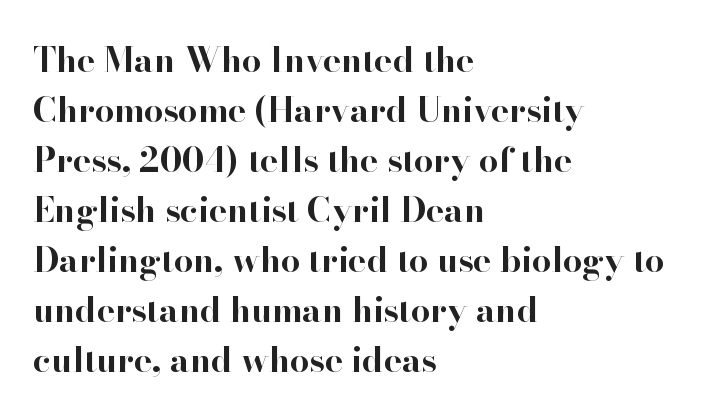
Q: Is the text bold? A: Yes.
Q: Is the text italic (slanted)? A: No, it is upright.
Q: Is the typeface a serif or a sans-serif typeface? A: Serif.
Q: Is the text underlined? A: No.
Q: How is the paragraph aligned? A: Left-aligned.
Q: Is the spacing between letters normal or unusually wide? A: Normal.
Q: Is the spacing between lines tight, normal or loose? A: Normal.
Q: Width (condensed, normal, or wide)? A: Normal.
Q: Stroke contrast? A: High.
Q: x-height? A: Small.
Q: Monospaced? A: No.
